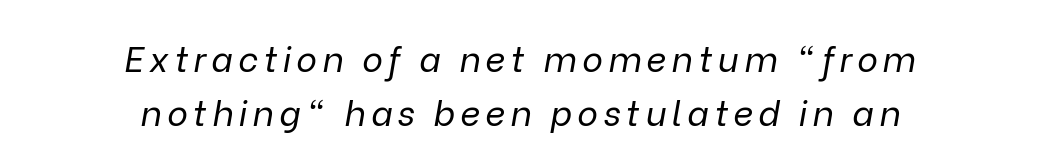
The image shows 35 px regular-weight type, italic (leaning right); set centered, normal line spacing (1.55x), not underlined; low stroke contrast and a medium x-height.
